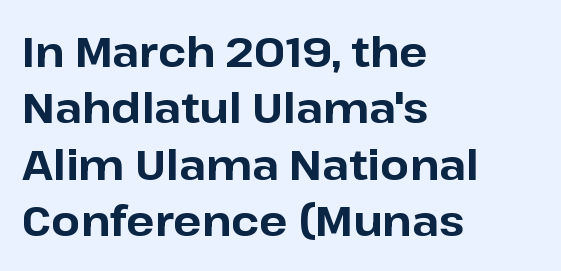
The designer left line spacing at the default. Emphasis by weight is at full strength: bold. The gap between lines stays unmarked. The characters display no serif detailing; their extremities are plain.
